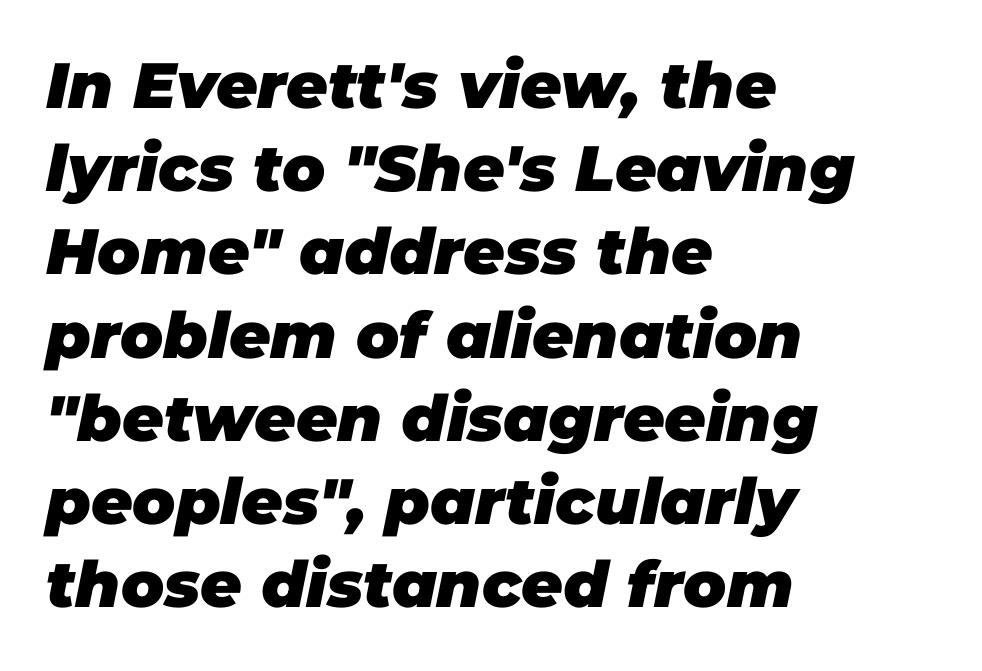
Q: Is the text bold? A: Yes.
Q: Is the text italic (slanted)? A: Yes, it leans right by about 11 degrees.
Q: Is the text underlined? A: No.
Q: How is the paragraph aligned? A: Left-aligned.
Q: Is the spacing between letters normal or unusually wide? A: Normal.
Q: Is the spacing between lines tight, normal or loose? A: Normal.
Q: Width (condensed, normal, or wide)? A: Normal.
Q: Stroke contrast? A: Low.
Q: x-height? A: Large.
Q: Monospaced? A: No.
